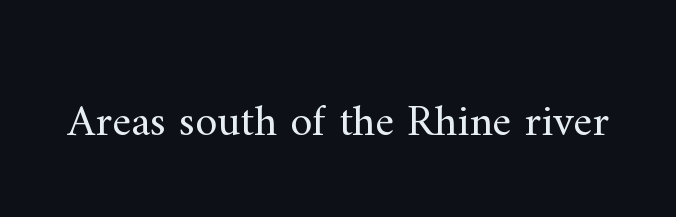
{"serif": "yes", "italic": "no", "bold": "no", "weight": "regular", "width": "normal", "stroke_contrast": "medium", "x_height": "small", "monospaced": "no", "underline": "no", "letter_spacing": "normal", "letter_spacing_em": 0.0, "glyph_px": 45}
